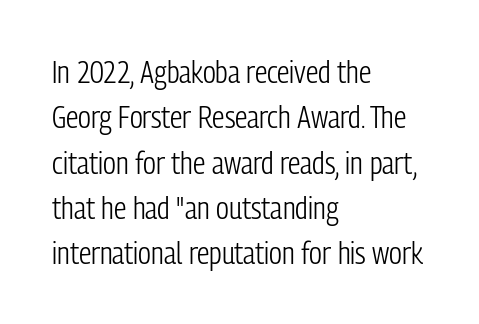
Q: Is the text bold? A: No.
Q: Is the text italic (slanted)? A: No, it is upright.
Q: Is the typeface a serif or a sans-serif typeface? A: Sans-serif.
Q: Is the text underlined? A: No.
Q: How is the paragraph aligned? A: Left-aligned.
Q: Is the spacing between letters normal or unusually wide? A: Normal.
Q: Is the spacing between lines tight, normal or loose? A: Normal.
Q: Width (condensed, normal, or wide)? A: Condensed.
Q: Stroke contrast? A: Low.
Q: x-height? A: Medium.
Q: Monospaced? A: No.
